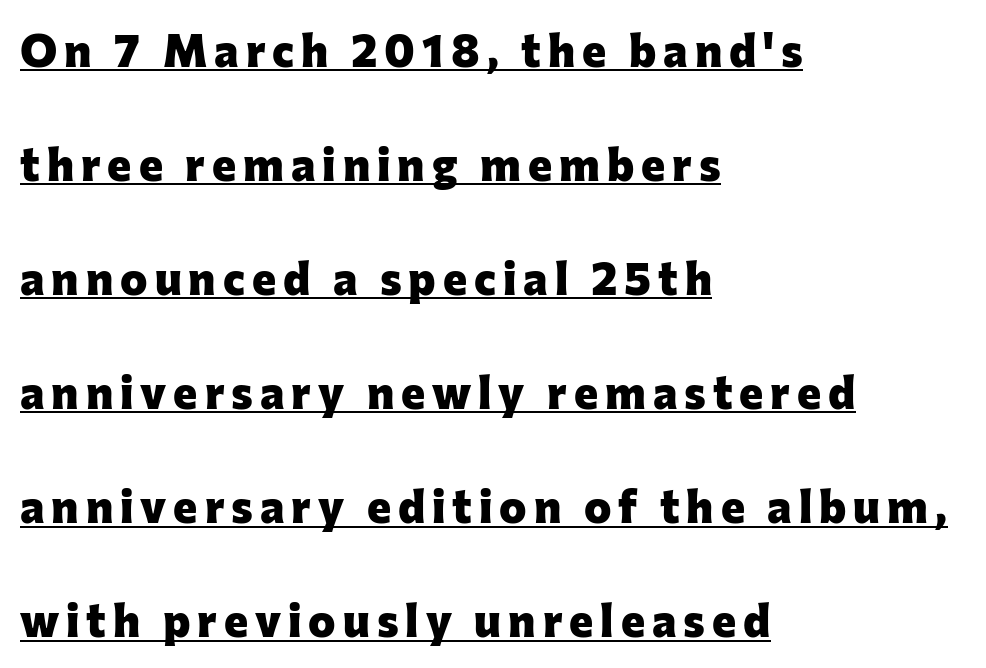
The image shows 46 px heavy sans-serif type, upright; set left-aligned, loose line spacing (2.48x), underlined; low stroke contrast and a medium x-height.
